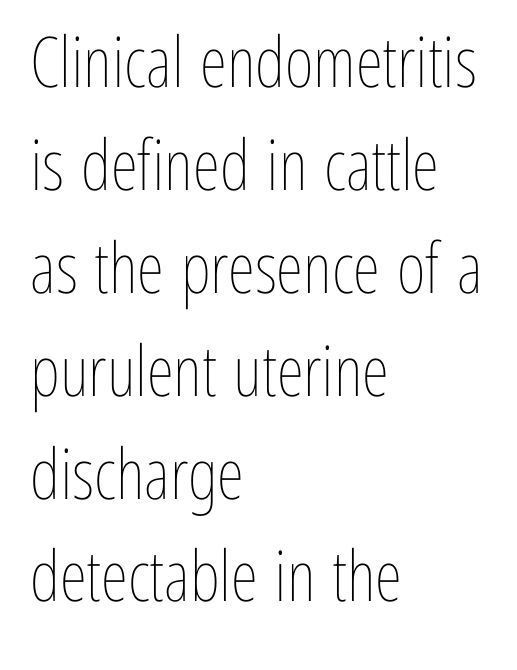
The image shows 70 px thin, condensed type, upright; set left-aligned, normal line spacing (1.47x), normal letter spacing, not underlined; low stroke contrast and a medium x-height.
